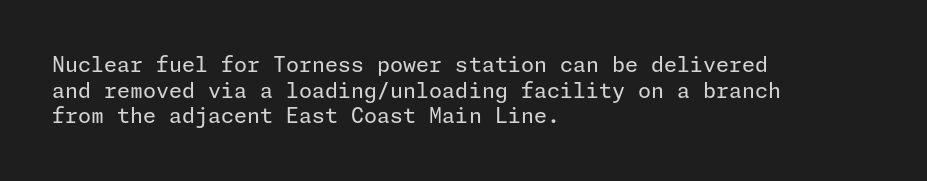
Q: Is the text bold? A: No.
Q: Is the text italic (slanted)? A: No, it is upright.
Q: Is the text underlined? A: No.
Q: How is the paragraph aligned? A: Left-aligned.
Q: Is the spacing between letters normal or unusually wide? A: Normal.
